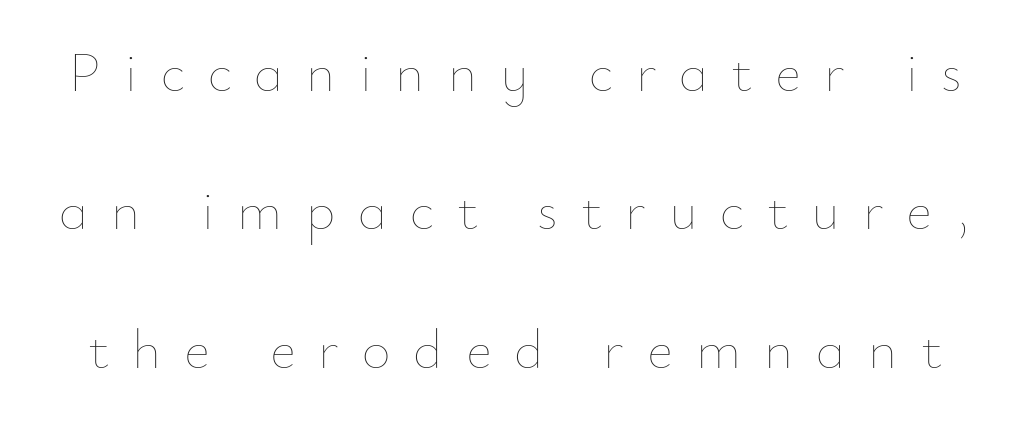
Q: Is the text bold? A: No.
Q: Is the text italic (slanted)? A: No, it is upright.
Q: Is the text underlined? A: No.
Q: Is the spacing between letters normal or unusually wide? A: Unusually wide.
Q: Is the spacing between lines tight, normal or loose? A: Loose.
Q: Width (condensed, normal, or wide)? A: Normal.
Q: Stroke contrast? A: Low.
Q: x-height? A: Small.
Q: Monospaced? A: No.
